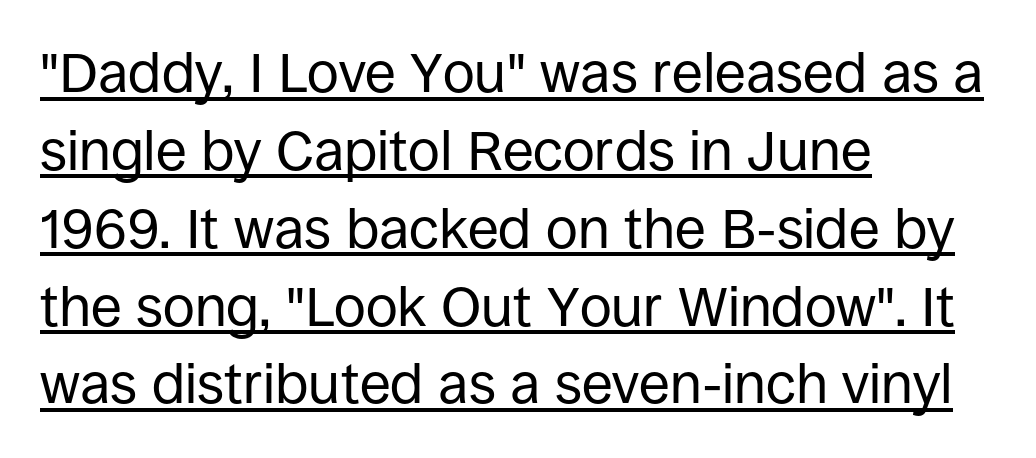
The image shows 56 px regular-weight sans-serif type, upright; set left-aligned, normal line spacing (1.39x), normal letter spacing, underlined; low stroke contrast and a large x-height.
